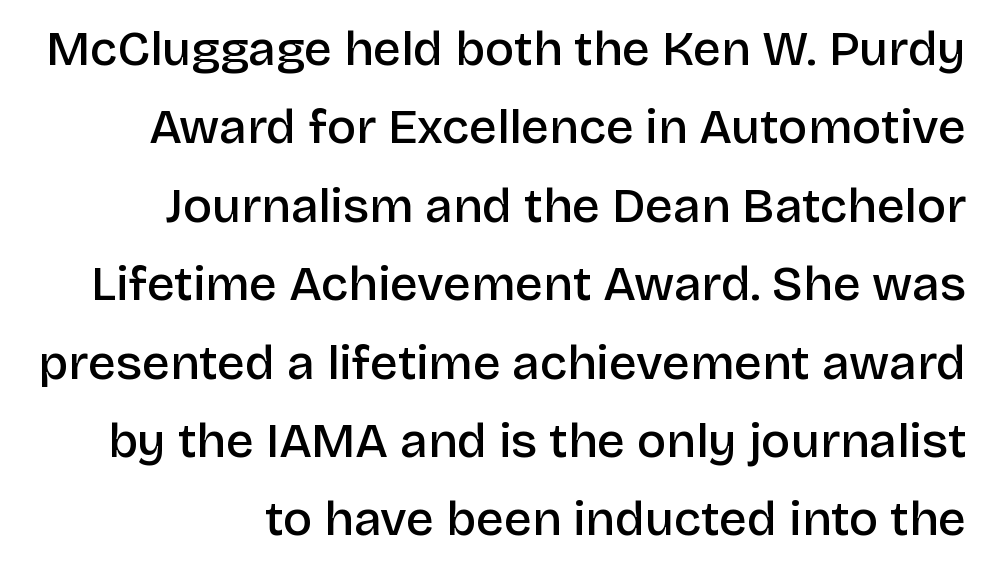
{"serif": "no", "italic": "no", "bold": "semi", "weight": "semibold", "width": "normal", "stroke_contrast": "low", "x_height": "large", "monospaced": "no", "underline": "no", "align": "right", "line_spacing": "normal", "line_spacing_ratio": 1.6, "letter_spacing": "normal", "letter_spacing_em": 0.0, "glyph_px": 49}
